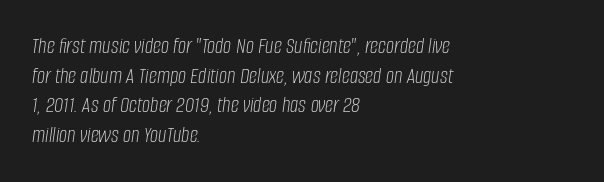
Q: Is the text bold? A: No.
Q: Is the text italic (slanted)? A: Yes, it leans right by about 8 degrees.
Q: Is the text underlined? A: No.
Q: How is the paragraph aligned? A: Left-aligned.
Q: Is the spacing between letters normal or unusually wide? A: Normal.
Q: Is the spacing between lines tight, normal or loose? A: Normal.
